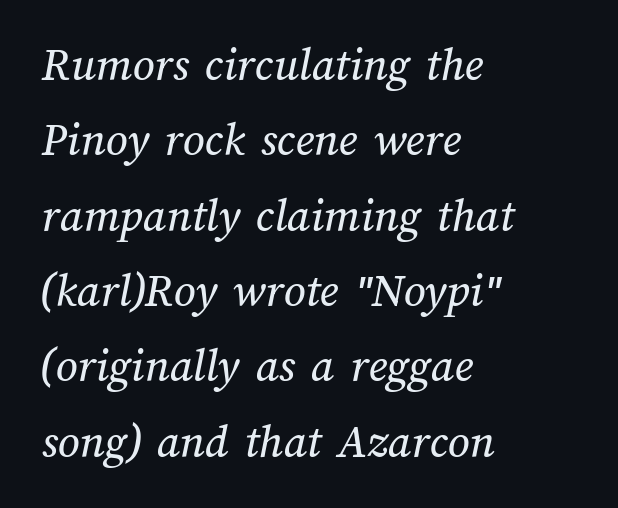
Q: Is the text underlined? A: No.
Q: How is the paragraph aligned? A: Left-aligned.
Q: Is the spacing between letters normal or unusually wide? A: Normal.
Q: Is the spacing between lines tight, normal or loose? A: Normal.
Q: Width (condensed, normal, or wide)? A: Normal.
Q: Stroke contrast? A: Medium.
Q: x-height? A: Medium.
Q: Monospaced? A: No.
